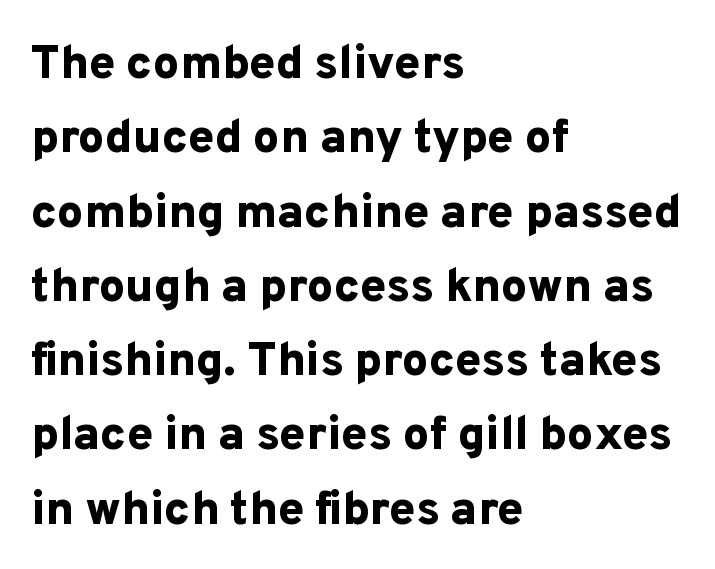
{"serif": "no", "italic": "no", "bold": "yes", "weight": "bold", "width": "normal", "stroke_contrast": "low", "x_height": "medium", "monospaced": "no", "underline": "no", "align": "left", "line_spacing": "normal", "line_spacing_ratio": 1.58, "letter_spacing": "normal", "letter_spacing_em": 0.0, "glyph_px": 47}
